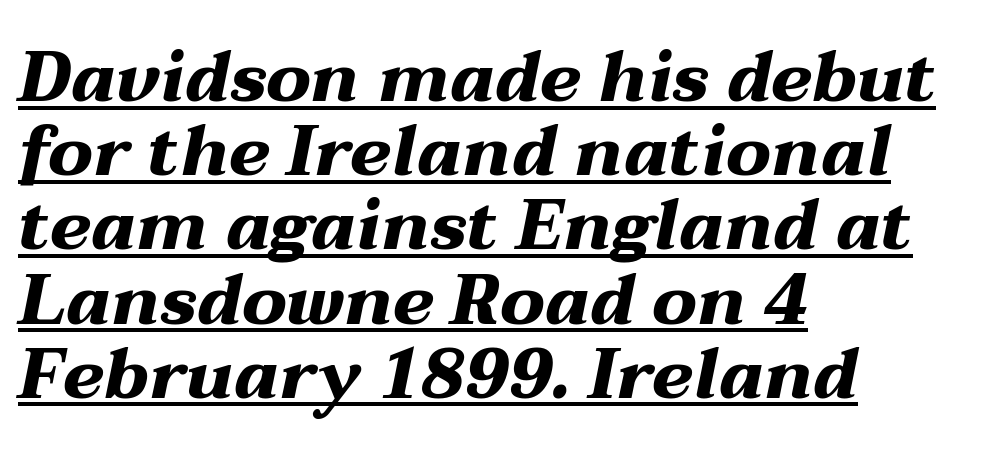
Every character sits at an angle, as italics do. These lines keep a tight, regular rhythm from letter to letter. As a designer I'd log this as weight 700, bold. Underline: present.
